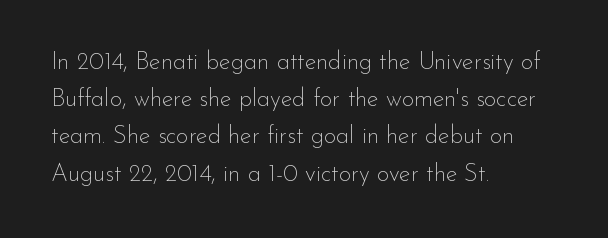
{"italic": "no", "bold": "no", "underline": "no", "align": "left", "line_spacing": "normal", "line_spacing_ratio": 1.55, "letter_spacing": "normal", "letter_spacing_em": 0.0, "glyph_px": 24}
